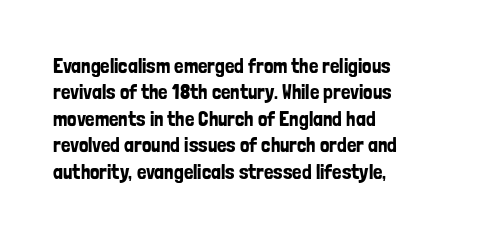
Q: Is the text italic (slanted)? A: No, it is upright.
Q: Is the text underlined? A: No.
Q: How is the paragraph aligned? A: Left-aligned.
Q: Is the spacing between letters normal or unusually wide? A: Normal.
Q: Is the spacing between lines tight, normal or loose? A: Normal.
